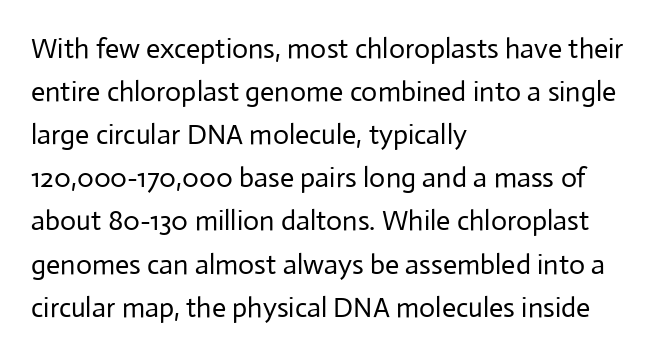
These lines were composed using upright roman letters. Stems and bowls with no extra thickness — not bold. The space between consecutive lines is moderate. What kind of face is this? One without serifs — a sans.
